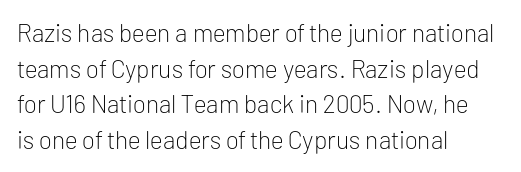
The image shows 25 px text type, upright; set left-aligned, normal line spacing (1.43x), normal letter spacing, not underlined.
